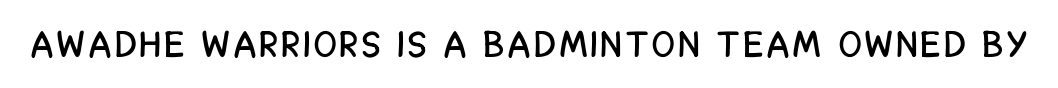
{"serif": "no", "italic": "no", "width": "condensed", "stroke_contrast": "low", "x_height": "large", "monospaced": "no", "underline": "no", "glyph_px": 37}
